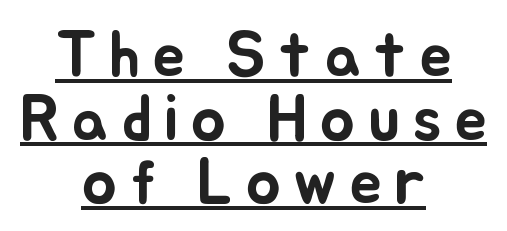
The lettering stays uniformly vertical, giving the passage a roman look. Like a heading marked for emphasis, these lines bear an underscore. The letters advance in unequal steps, a hallmark of proportional type. The typesetter chose a symmetrical, centered arrangement here. The vertical gap from one line to the next is small.
